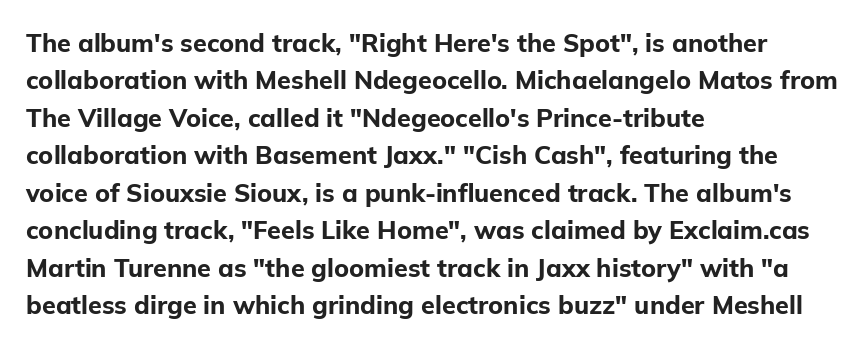
Q: Is the text bold? A: Yes.
Q: Is the text italic (slanted)? A: No, it is upright.
Q: Is the text underlined? A: No.
Q: How is the paragraph aligned? A: Left-aligned.
Q: Is the spacing between letters normal or unusually wide? A: Normal.
Q: Is the spacing between lines tight, normal or loose? A: Normal.
